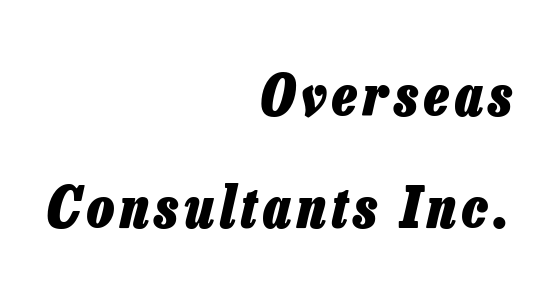
{"italic": "yes", "lean": "right", "slant_degrees": 13, "bold": "yes", "weight": "heavy", "width": "condensed", "stroke_contrast": "low", "x_height": "medium", "monospaced": "no", "underline": "no", "align": "right", "line_spacing": "loose", "line_spacing_ratio": 1.97, "glyph_px": 57}
